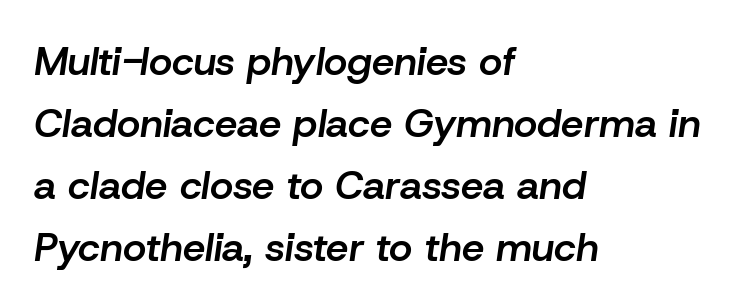
The passage shown is semibold, sitting just below true bold. Notice how the stems are inclined rather than vertical — that's the hallmark of italics. The letters advance in unequal steps, a hallmark of proportional type. Glance below the letters and you will spot only blank space.
